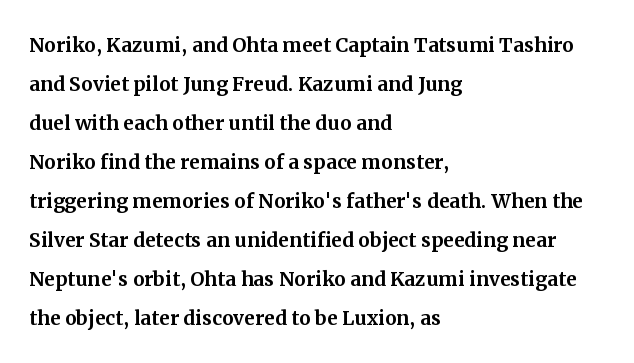
The image shows 26 px text type, upright; set left-aligned, normal line spacing (1.5x), normal letter spacing, not underlined.
